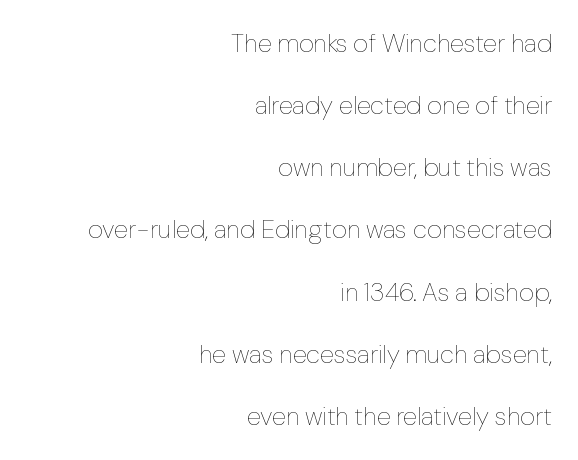
{"italic": "no", "bold": "no", "underline": "no", "align": "right", "line_spacing": "loose", "line_spacing_ratio": 2.39, "letter_spacing": "normal", "letter_spacing_em": 0.0, "glyph_px": 26}
